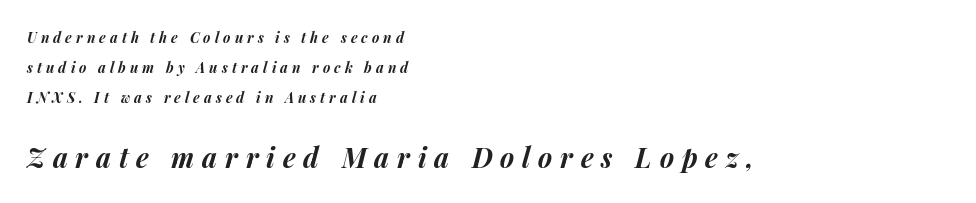
The lines are quadded left. Whoever set this made the second block the dominant, larger element. There's an unmistakable incline to the writing here. You could only call the tracking loose — the letters float apart.
